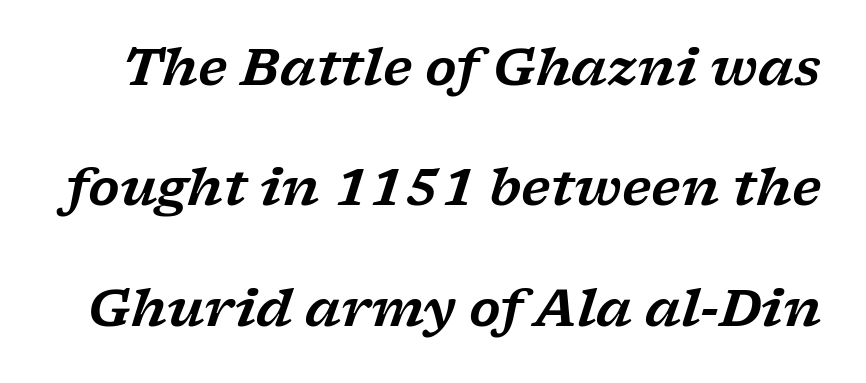
Q: Is the text italic (slanted)? A: Yes, it leans right by about 17 degrees.
Q: Is the typeface a serif or a sans-serif typeface? A: Serif.
Q: Is the text underlined? A: No.
Q: Is the spacing between letters normal or unusually wide? A: Normal.
Q: Is the spacing between lines tight, normal or loose? A: Loose.
Q: Width (condensed, normal, or wide)? A: Wide.
Q: Stroke contrast? A: Low.
Q: x-height? A: Medium.
Q: Monospaced? A: No.
